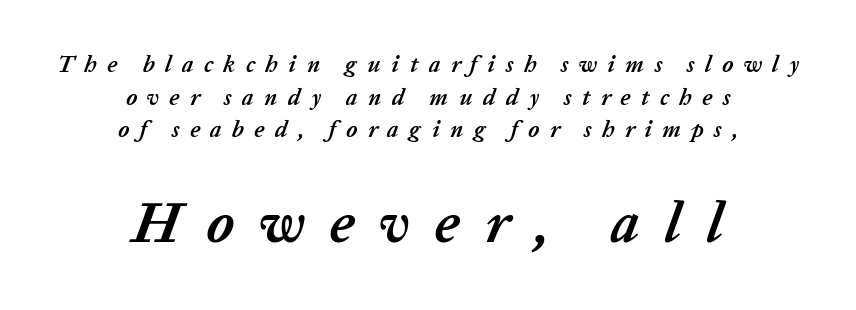
{"italic": "yes", "lean": "right", "slant_degrees": 20, "bold": "yes", "weight": "semibold", "width": "normal", "stroke_contrast": "low", "x_height": "medium", "monospaced": "no", "underline": "no", "align": "center", "line_spacing": "normal", "line_spacing_ratio": 1.42, "letter_spacing": "wide", "letter_spacing_em": 0.45, "larger_block": "second", "size_ratio": 2.48, "glyph_px": 57}
